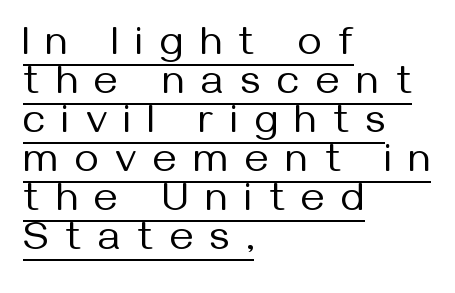
The face used here is rendered with a markedly widened letterfit. Looks like someone drew a line under every word here. Stroke thickness stays within the range of a standard reading face or lighter. The passage shown is typed in a proportional face where columns would drift. Rendered with straight, roman letterforms. Caption: multi-line text, flush left, ragged right.
